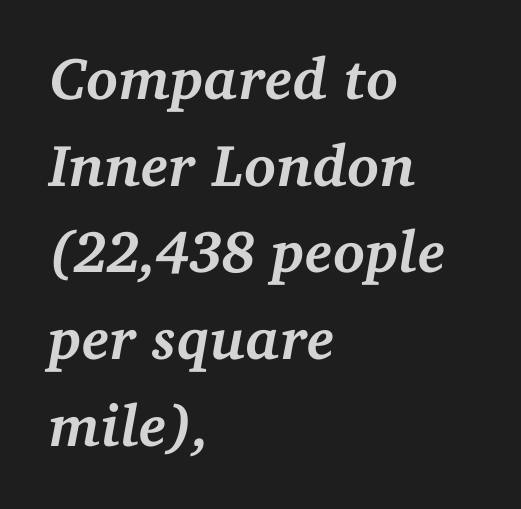
The image shows 59 px semibold serif type, italic (leaning right); set left-aligned, normal line spacing (1.47x), normal letter spacing, not underlined; medium stroke contrast and a medium x-height.
